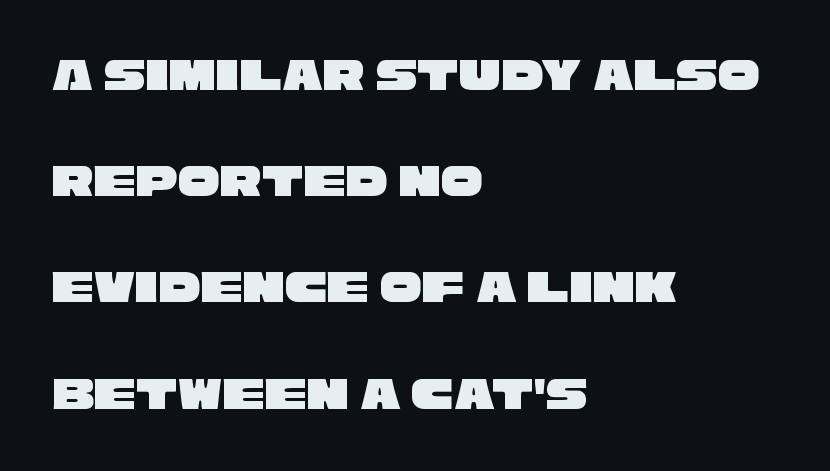
Left-aligned paragraph, ragged on the right. Beneath every word, the page is bare. This block would shrink considerably if given ordinary leading; it's expanded now. You can tell from the bare stems that sans-serif type was used. Spacing between characters is what you'd get straight out of the box.
